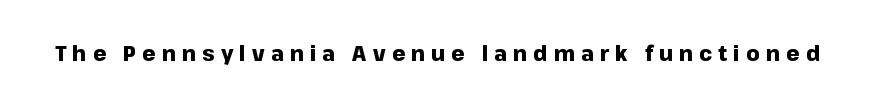
Q: Is the text bold? A: Yes.
Q: Is the text italic (slanted)? A: No, it is upright.
Q: Is the text underlined? A: No.
Q: Is the spacing between letters normal or unusually wide? A: Unusually wide.
